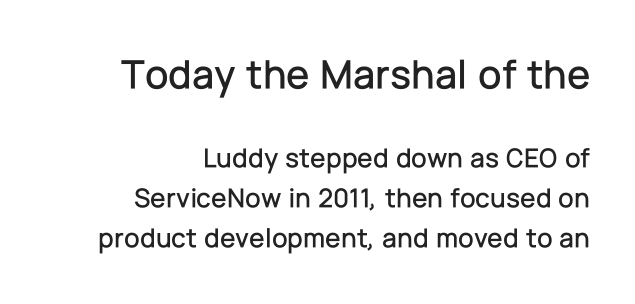
Q: Is the text italic (slanted)? A: No, it is upright.
Q: Is the typeface a serif or a sans-serif typeface? A: Sans-serif.
Q: Is the text underlined? A: No.
Q: How is the paragraph aligned? A: Right-aligned.
Q: Is the spacing between letters normal or unusually wide? A: Normal.
Q: Is the spacing between lines tight, normal or loose? A: Normal.
Q: Which block of text is set in a larger size, the first (top) or the second (bottom)? A: The first (top) one.
Q: Width (condensed, normal, or wide)? A: Normal.
Q: Stroke contrast? A: Low.
Q: x-height? A: Medium.
Q: Monospaced? A: No.
